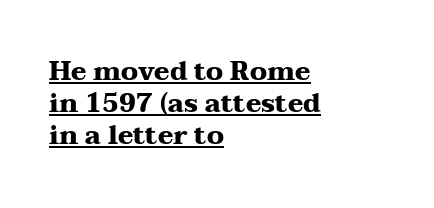
The image shows 26 px bold type, upright; set left-aligned, line spacing 1.24x, normal letter spacing, underlined.
